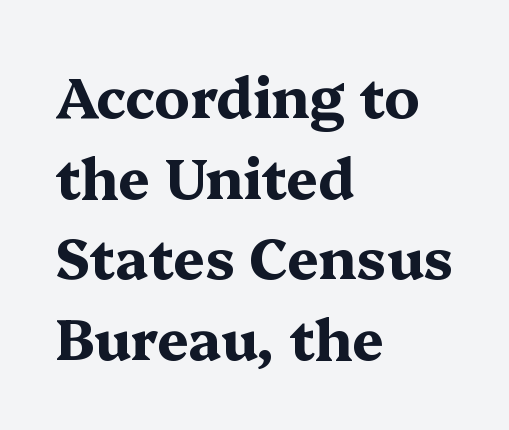
The image shows 56 px bold, wide serif type, upright; set left-aligned, normal line spacing (1.44x), normal letter spacing, not underlined; medium stroke contrast and a medium x-height.
